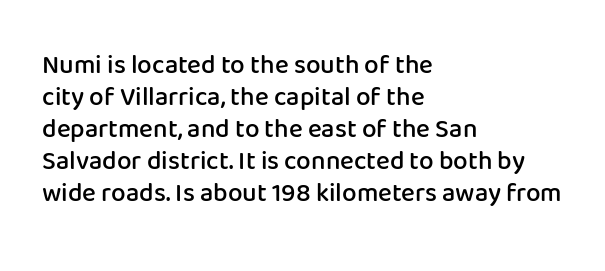
{"italic": "no", "bold": "semi", "underline": "no", "align": "left", "line_spacing_ratio": 1.23, "letter_spacing": "normal", "letter_spacing_em": 0.0, "glyph_px": 26}
